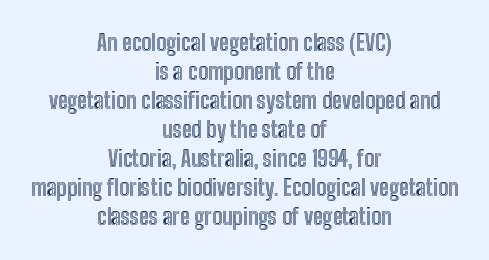
In CSS terms this would be text-align: center. Is the letter spacing exaggerated? No — it looks like the ordinary default. Unmarked baselines from the first word to the last. Whoever set this chose a conventional vertical rhythm. Nope, not italic — everything's standing straight.
